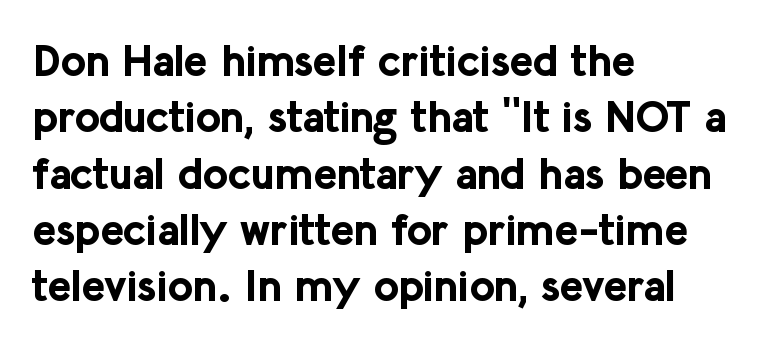
This rendering employs a face without finishing strokes, i.e., a sans-serif. Is there much room between lines? A standard amount, neither cramped nor airy. The words here are not underlined. Note the varied advance widths — an 'i' is clearly narrower than an 'm'. If you drew a line through each stem, it would be perfectly vertical.
